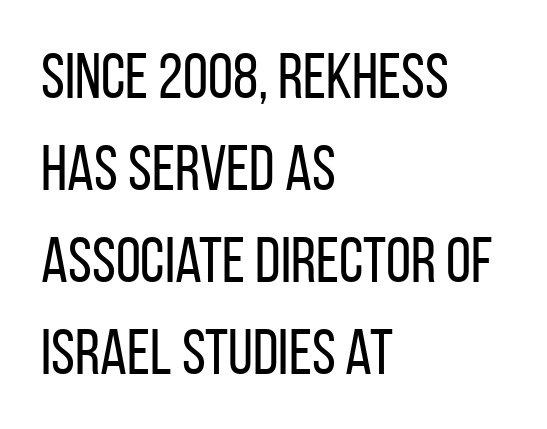
Q: Is the text bold? A: No.
Q: Is the text italic (slanted)? A: No, it is upright.
Q: Is the typeface a serif or a sans-serif typeface? A: Sans-serif.
Q: Is the text underlined? A: No.
Q: How is the paragraph aligned? A: Left-aligned.
Q: Is the spacing between letters normal or unusually wide? A: Normal.
Q: Is the spacing between lines tight, normal or loose? A: Normal.
Q: Width (condensed, normal, or wide)? A: Condensed.
Q: Stroke contrast? A: Low.
Q: x-height? A: Large.
Q: Monospaced? A: No.
